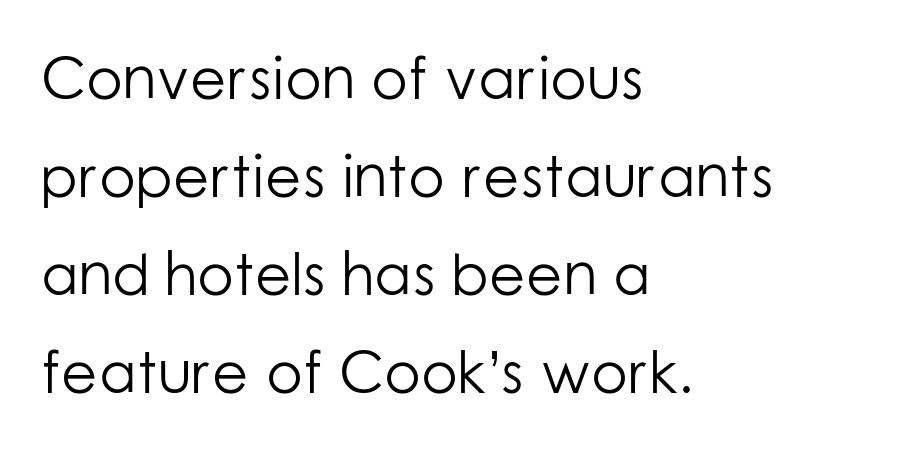
The image shows 59 px light sans-serif type, upright; set left-aligned, normal line spacing (1.66x), normal letter spacing, not underlined; low stroke contrast and a medium x-height.
